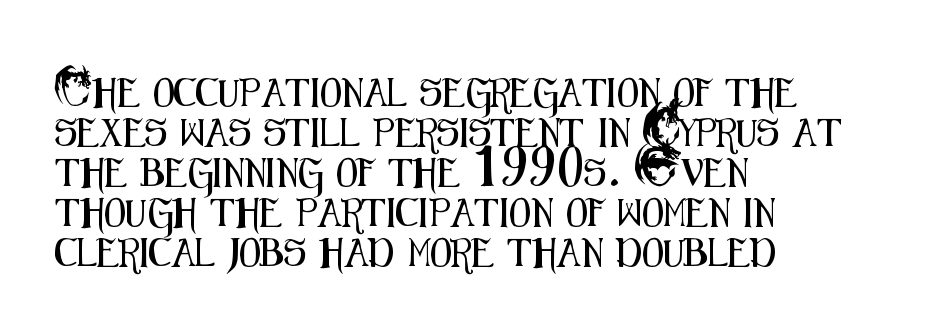
The image shows 28 px condensed sans-serif type, upright; set left-aligned, normal line spacing (1.43x), normal letter spacing, not underlined; medium stroke contrast and a small x-height.
